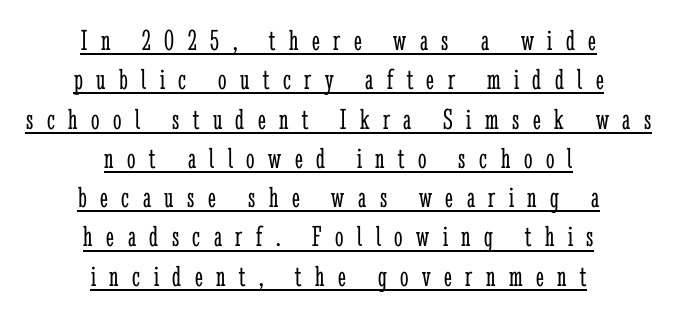
The passage shown is typed in a proportional face where columns would drift. Nope, not italic — everything's standing straight. Stroke thickness stays within the range of a standard reading face or lighter. These lines are composed in type with serifs. Compared with typical body copy, the letter spacing here is much looser.
